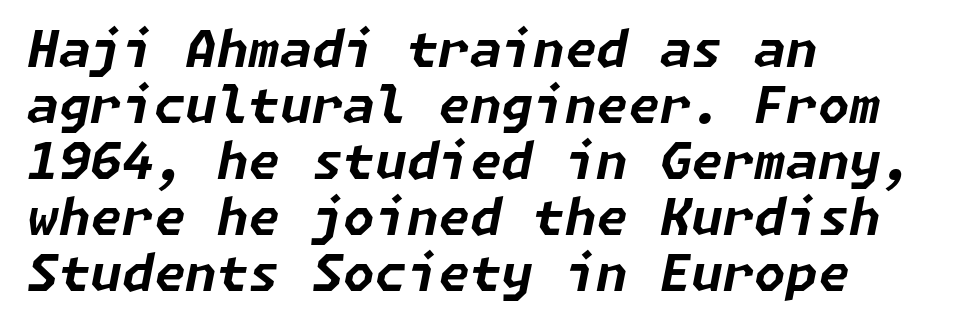
Q: Is the text bold? A: Yes.
Q: Is the text italic (slanted)? A: Yes, it leans right by about 11 degrees.
Q: Is the text underlined? A: No.
Q: How is the paragraph aligned? A: Left-aligned.
Q: Is the spacing between letters normal or unusually wide? A: Normal.
Q: Is the spacing between lines tight, normal or loose? A: Tight.
Q: Width (condensed, normal, or wide)? A: Normal.
Q: Stroke contrast? A: Low.
Q: x-height? A: Medium.
